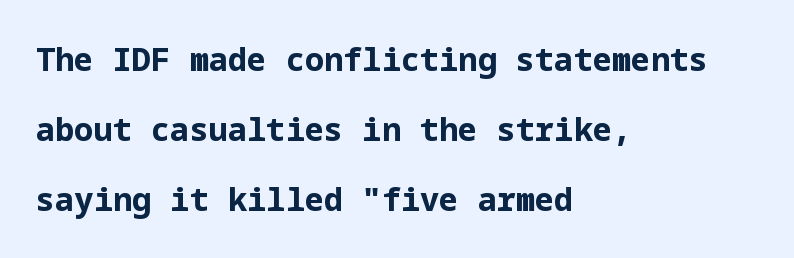
Q: Is the text bold? A: Yes.
Q: Is the text italic (slanted)? A: No, it is upright.
Q: Is the typeface a serif or a sans-serif typeface? A: Sans-serif.
Q: Is the text underlined? A: No.
Q: How is the paragraph aligned? A: Left-aligned.
Q: Is the spacing between letters normal or unusually wide? A: Normal.
Q: Is the spacing between lines tight, normal or loose? A: Loose.
Q: Width (condensed, normal, or wide)? A: Normal.
Q: Stroke contrast? A: Low.
Q: x-height? A: Medium.
